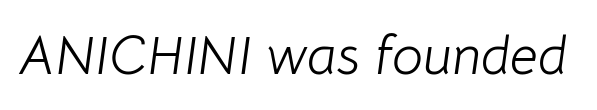
{"italic": "yes", "lean": "right", "slant_degrees": 8, "bold": "no", "weight": "light", "width": "normal", "stroke_contrast": "low", "x_height": "medium", "monospaced": "no", "underline": "no", "letter_spacing": "normal", "letter_spacing_em": 0.0, "glyph_px": 55}
